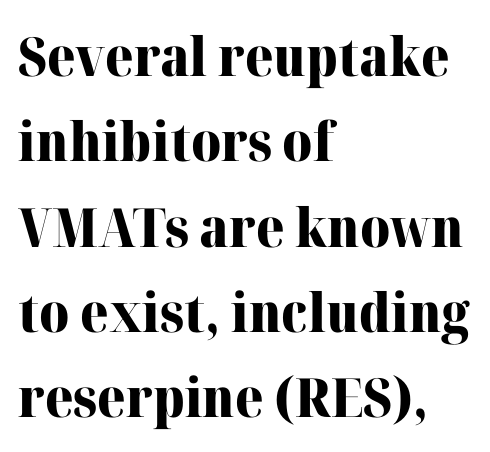
These lines sit exactly where default settings would place them. The face used here is proportionally spaced, like ordinary book or web type. The type sits square on the baseline with zero lean. This rendering employs a face with finishing strokes, i.e., a serif. Alignment: flush left.
